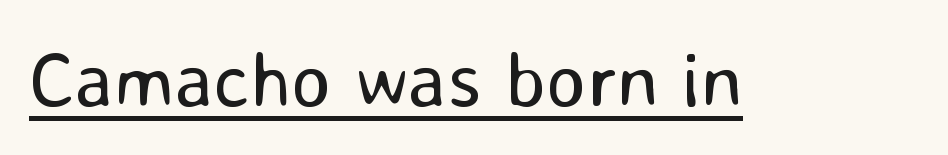
{"serif": "no", "italic": "no", "bold": "no", "weight": "regular", "width": "normal", "stroke_contrast": "low", "x_height": "medium", "monospaced": "no", "underline": "yes", "letter_spacing": "normal", "letter_spacing_em": 0.0, "glyph_px": 78}
